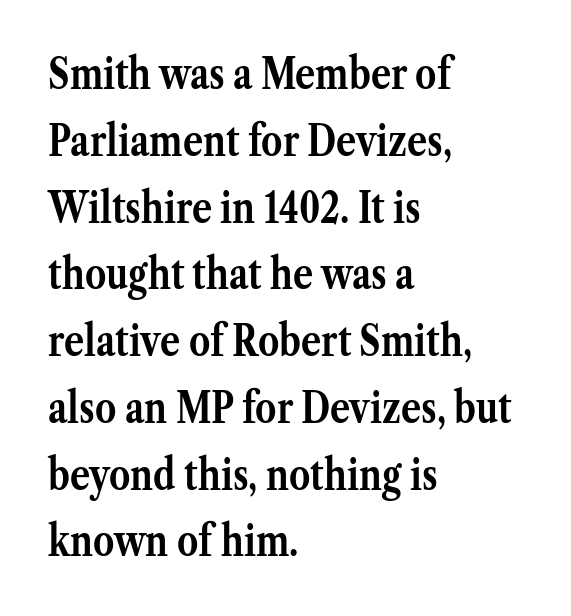
The image shows 42 px semibold serif type, upright; set left-aligned, normal line spacing (1.59x), normal letter spacing, not underlined; medium stroke contrast and a medium x-height.
